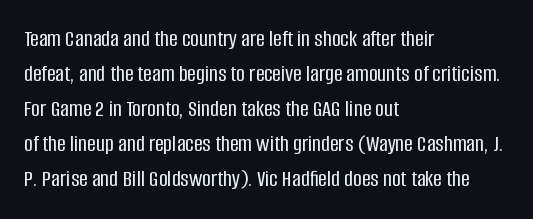
Q: Is the text italic (slanted)? A: No, it is upright.
Q: Is the text underlined? A: No.
Q: How is the paragraph aligned? A: Left-aligned.
Q: Is the spacing between letters normal or unusually wide? A: Normal.
Q: Is the spacing between lines tight, normal or loose? A: Normal.
